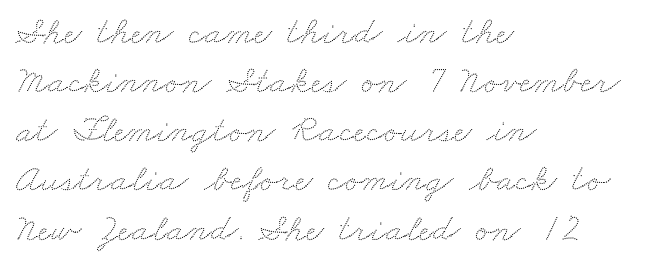
The letters sit at their default tracking, neither squeezed nor spread. Notice how the passage keeps a crisp vertical edge on the left only. Do the characters align in a grid? No, the font is proportional. Quick note: interline space is typical.
